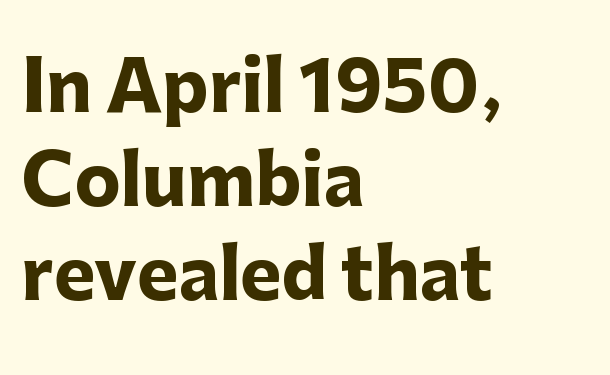
Think of a printed novel: that variable character pitch is what you see here. Rows of type keep a routine distance in the vertical direction. No word sits above an underline. A typesetter would call this zero additional tracking.
